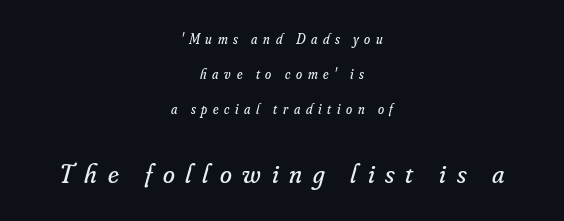
Short note: letters widely spaced. A light-to-regular cut is what we see here. The passage shown stacks its lines with a broad gap. The text carries the slant typical of an italic or oblique font.
